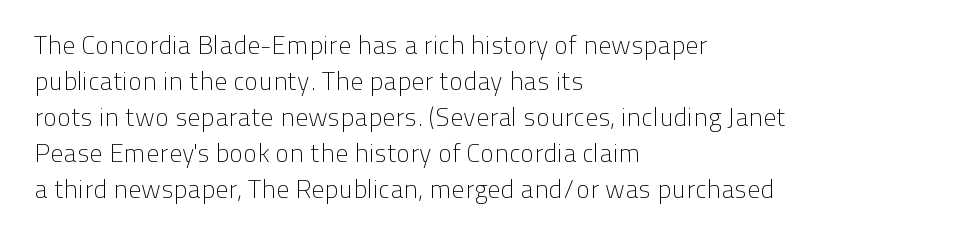
Q: Is the text bold? A: No.
Q: Is the text italic (slanted)? A: No, it is upright.
Q: Is the text underlined? A: No.
Q: How is the paragraph aligned? A: Left-aligned.
Q: Is the spacing between letters normal or unusually wide? A: Normal.
Q: Is the spacing between lines tight, normal or loose? A: Normal.
